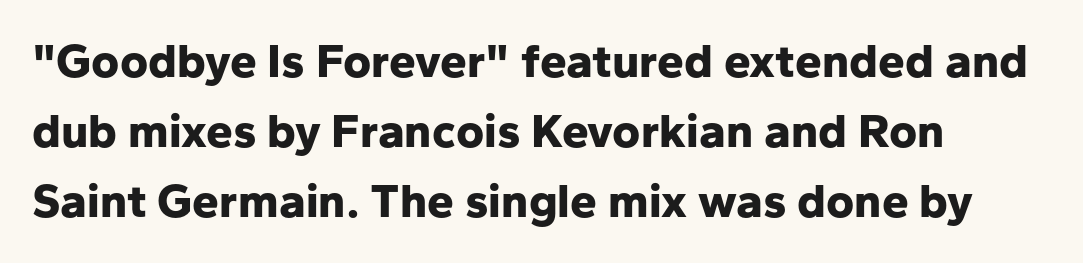
The image shows 48 px bold sans-serif type, upright; set left-aligned, normal line spacing (1.46x), normal letter spacing, not underlined; low stroke contrast and a medium x-height.
